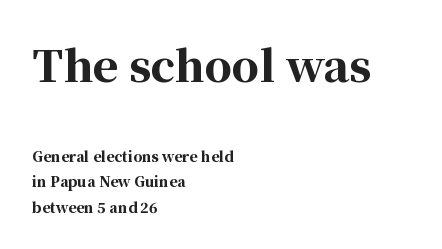
{"serif": "yes", "italic": "no", "bold": "yes", "weight": "bold", "width": "normal", "stroke_contrast": "high", "x_height": "medium", "monospaced": "no", "underline": "no", "align": "left", "line_spacing_ratio": 1.82, "letter_spacing": "normal", "letter_spacing_em": 0.0, "larger_block": "first", "size_ratio": 3.07, "glyph_px": 43}
